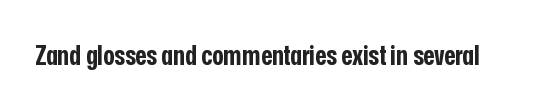
{"italic": "no", "bold": "yes", "underline": "no", "letter_spacing": "normal", "letter_spacing_em": 0.0, "glyph_px": 27}
